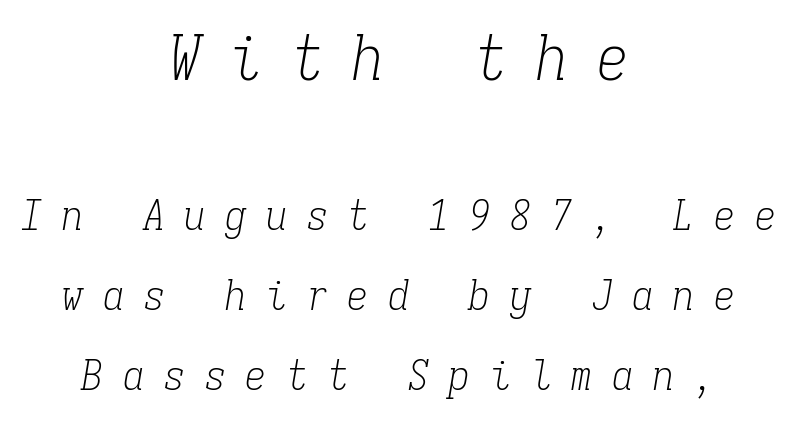
The image shows 63 px light, condensed serif type, italic (leaning right), monospaced; set centered, loose line spacing (1.9x), unusually wide letter spacing (+0.47 em), not underlined; the first (top) block is 1.5x larger; low stroke contrast and a medium x-height.
